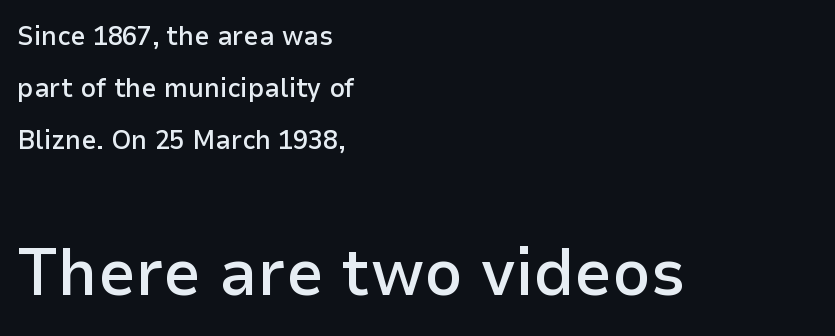
The image shows 67 px semibold sans-serif type, upright; set left-aligned, loose line spacing (1.93x), normal letter spacing, not underlined; the second (bottom) block is 2.48x larger; low stroke contrast and a medium x-height.
